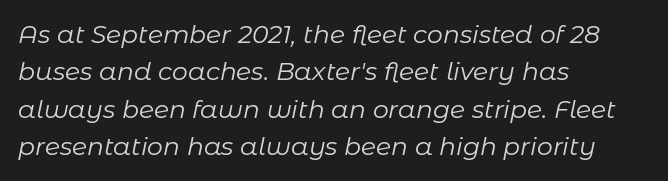
The image shows 25 px text type, italic (leaning right); set left-aligned, normal line spacing (1.5x), normal letter spacing, not underlined.
